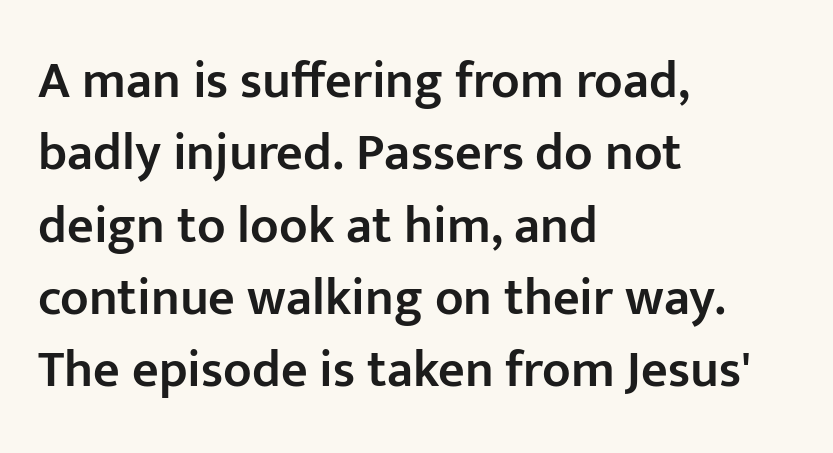
The image shows 52 px semibold sans-serif type, upright; set left-aligned, normal line spacing (1.39x), normal letter spacing, not underlined; low stroke contrast and a medium x-height.
